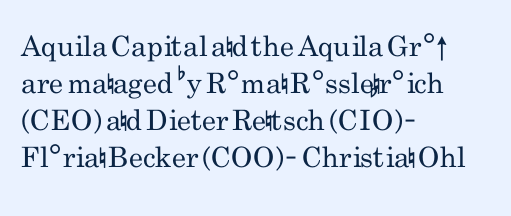
The image shows 28 px regular-weight, condensed sans-serif type, upright; set left-aligned, normal line spacing (1.32x), normal letter spacing, not underlined; low stroke contrast and a small x-height.
